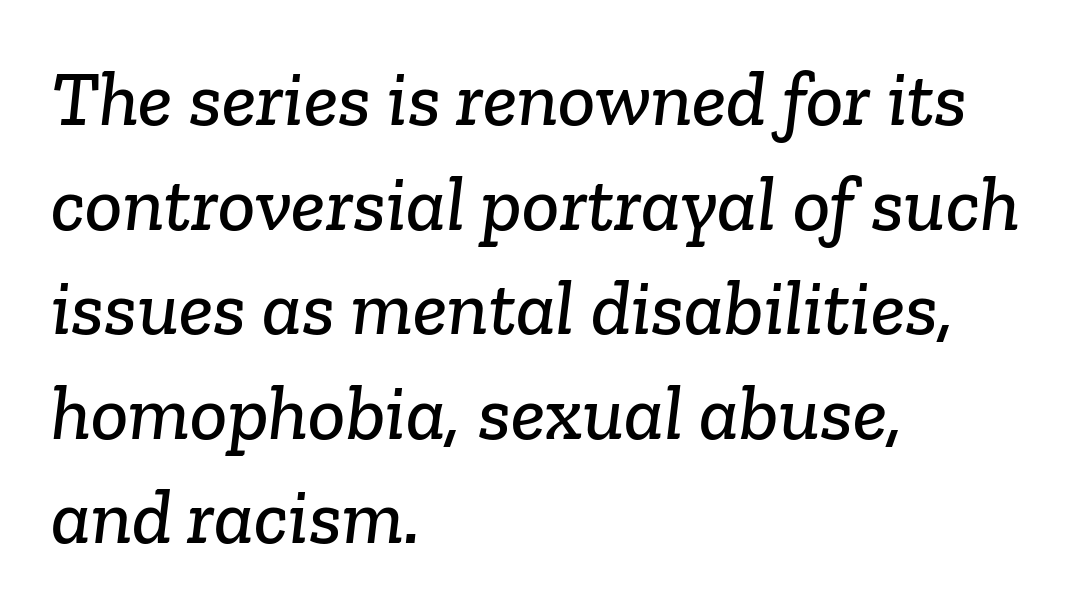
Q: Is the typeface a serif or a sans-serif typeface? A: Serif.
Q: Is the text underlined? A: No.
Q: How is the paragraph aligned? A: Left-aligned.
Q: Is the spacing between letters normal or unusually wide? A: Normal.
Q: Is the spacing between lines tight, normal or loose? A: Normal.
Q: Width (condensed, normal, or wide)? A: Normal.
Q: Stroke contrast? A: Low.
Q: x-height? A: Medium.
Q: Monospaced? A: No.
